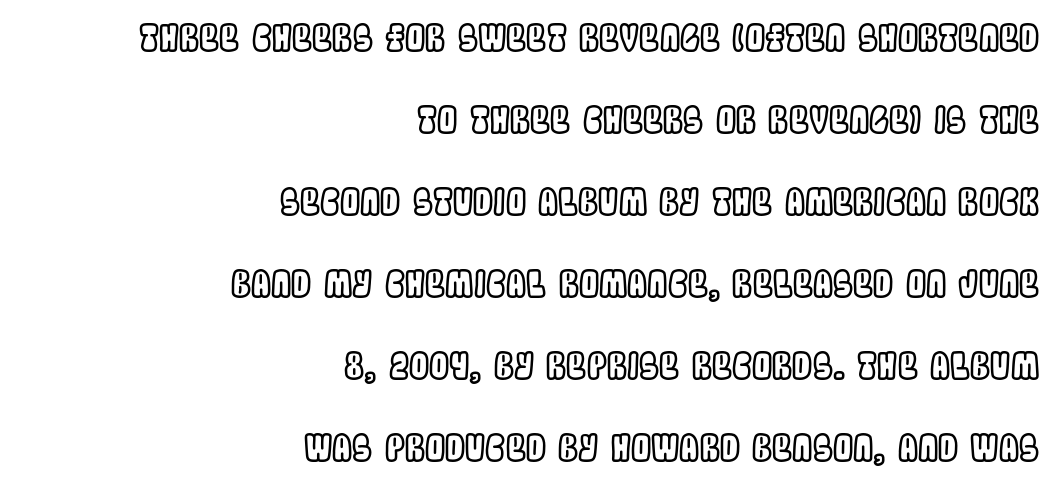
The designer dialed line spacing up above the default. The passage shown is typed in a proportional face where columns would drift. The rendering anchors every line to the right-hand side. The lettering holds an erect, upright posture throughout. In terms of letterspacing, this is plain default setting.
